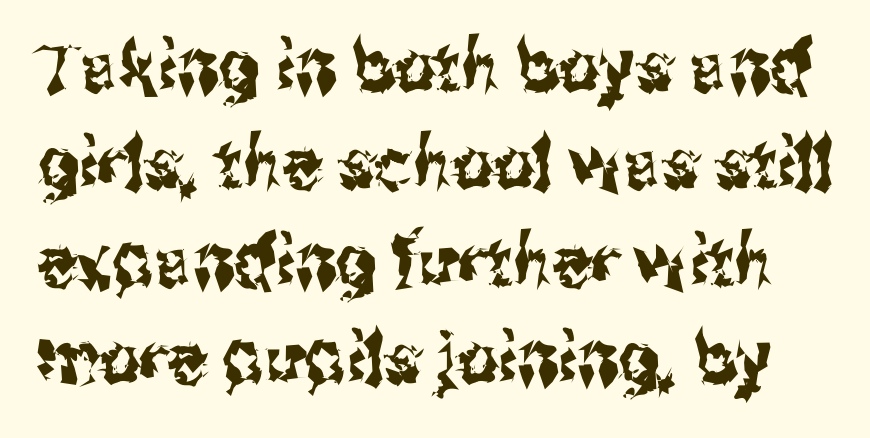
{"serif": "no", "italic": "no", "width": "condensed", "stroke_contrast": "medium", "x_height": "medium", "monospaced": "no", "underline": "no", "line_spacing": "normal", "line_spacing_ratio": 1.37, "letter_spacing": "normal", "letter_spacing_em": 0.0, "glyph_px": 71}
